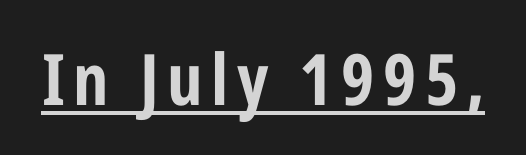
Font category for this specimen: sans-serif. The rendering uses the underline text-decoration. Does the lettering tilt? It doesn't — this is upright. These lines carry a lot of weight — the face is fully bold. A typesetter would call this proportional, since set widths differ per character.
